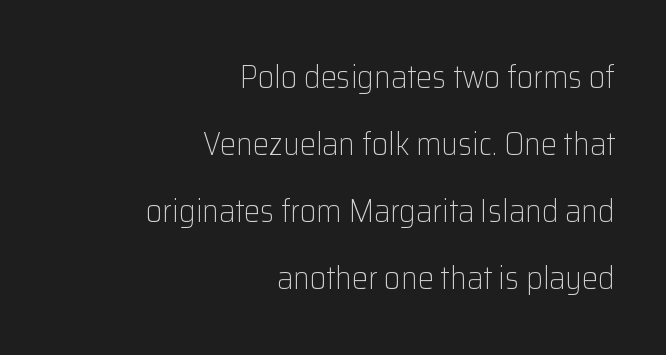
Q: Is the text bold? A: No.
Q: Is the text italic (slanted)? A: No, it is upright.
Q: Is the typeface a serif or a sans-serif typeface? A: Sans-serif.
Q: Is the text underlined? A: No.
Q: How is the paragraph aligned? A: Right-aligned.
Q: Is the spacing between letters normal or unusually wide? A: Normal.
Q: Is the spacing between lines tight, normal or loose? A: Loose.
Q: Width (condensed, normal, or wide)? A: Normal.
Q: Stroke contrast? A: Low.
Q: x-height? A: Medium.
Q: Monospaced? A: No.
